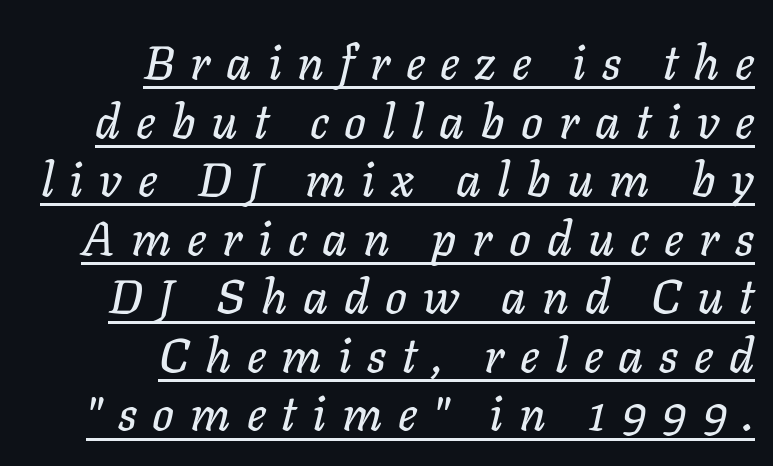
{"italic": "yes", "lean": "right", "slant_degrees": 11, "width": "normal", "stroke_contrast": "low", "x_height": "medium", "monospaced": "no", "underline": "yes", "align": "right", "line_spacing_ratio": 1.22, "letter_spacing": "wide", "letter_spacing_em": 0.33, "glyph_px": 48}
